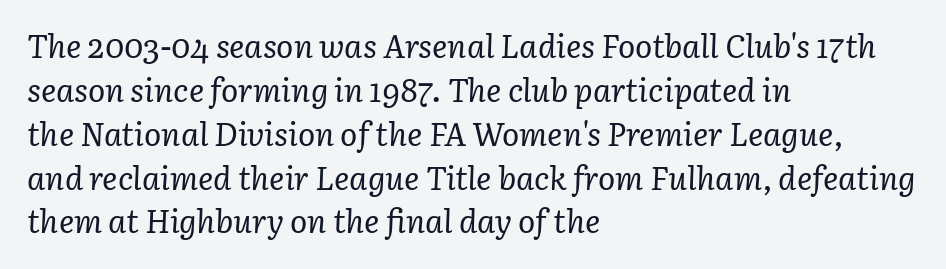
Check the space under the baseline: it is left empty. The designer went with a serif here, giving each stem small feet. The setting favours the left margin, as ordinary paragraphs usually do. Stem width sits at or under what a default text font uses.
